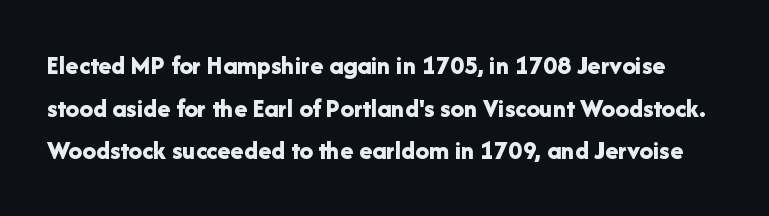
{"italic": "no", "bold": "yes", "underline": "no", "line_spacing": "normal", "line_spacing_ratio": 1.58, "letter_spacing": "normal", "letter_spacing_em": 0.0, "glyph_px": 27}
